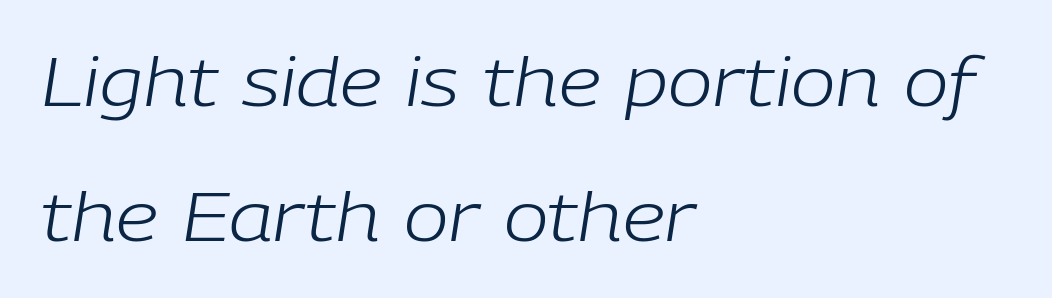
The passage shown leans; its letterforms are oblique. The gap between lines stays unmarked. Students, observe: this is what heavily led, spacious text looks like. The lines in this sample share a left origin and differ only in where they stop. Tracking value appears to be zero — textbook default spacing.
